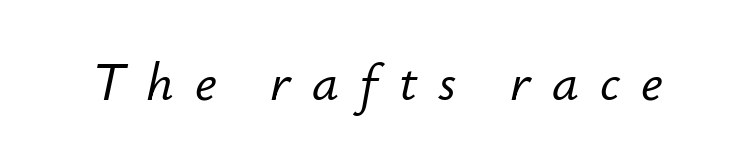
{"italic": "yes", "lean": "right", "slant_degrees": 12, "width": "normal", "stroke_contrast": "low", "x_height": "small", "monospaced": "no", "underline": "no", "letter_spacing": "wide", "letter_spacing_em": 0.4, "glyph_px": 53}
